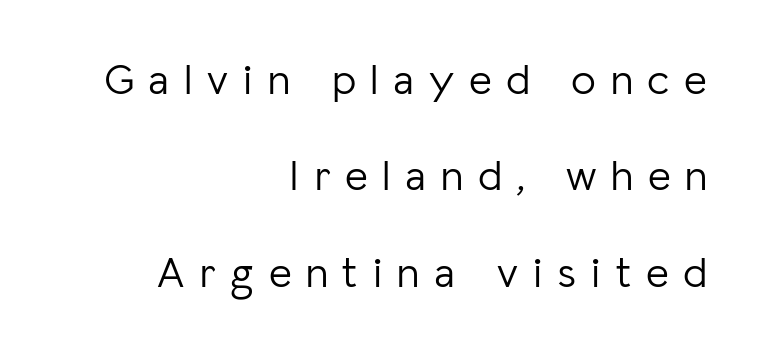
The image shows 44 px light sans-serif type, upright; set right-aligned, loose line spacing (2.19x), unusually wide letter spacing (+0.33 em), not underlined; low stroke contrast and a medium x-height.
